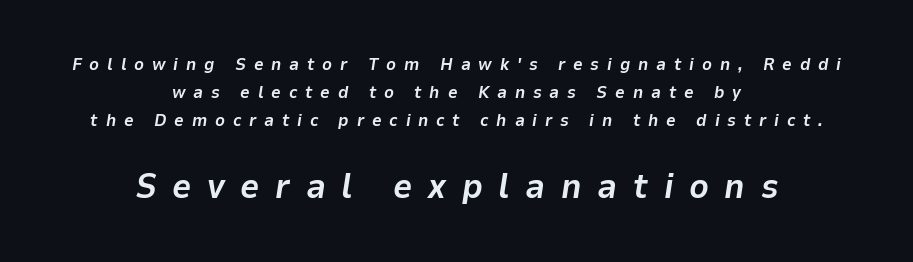
The image shows 34 px bold type, italic (leaning right); set centered, normal line spacing (1.64x), unusually wide letter spacing (+0.46 em), not underlined; the second (bottom) block is 2.0x larger; low stroke contrast and a medium x-height.
